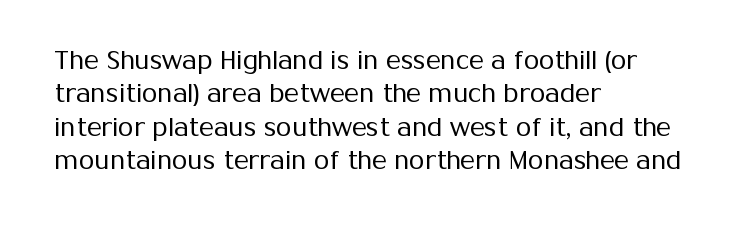
Notice how the stems are strictly vertical — no italics here. Clear beneath every line of the passage. Compared with typical paragraphs, the rows here are spaced about the same. The letters look calm and open, with moderate or lighter stems. Spacing between characters is what you'd get straight out of the box.
